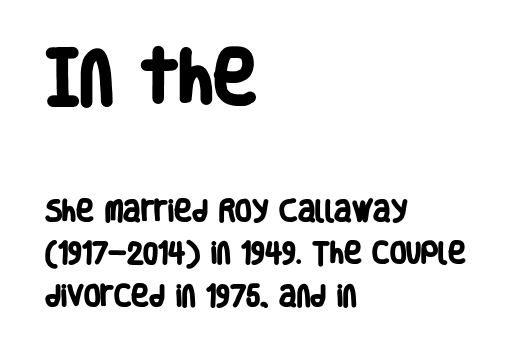
The image shows 59 px heavy, condensed sans-serif type; set left-aligned, line spacing 1.77x, normal letter spacing, not underlined; the first (top) block is 2.46x larger; low stroke contrast and a large x-height.
